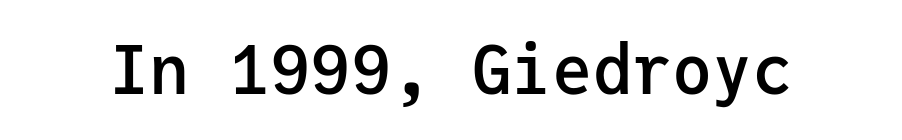
Q: Is the text bold? A: Semi-bold.
Q: Is the text italic (slanted)? A: No, it is upright.
Q: Is the typeface a serif or a sans-serif typeface? A: Sans-serif.
Q: Is the text underlined? A: No.
Q: Is the spacing between letters normal or unusually wide? A: Normal.
Q: Width (condensed, normal, or wide)? A: Normal.
Q: Stroke contrast? A: Low.
Q: x-height? A: Medium.
Q: Monospaced? A: Yes.
